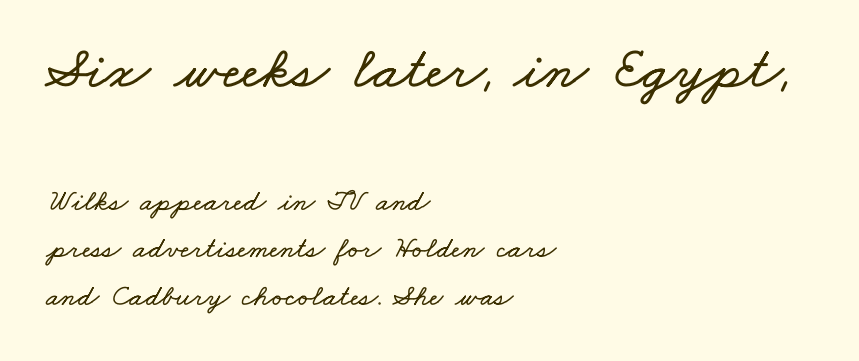
The image shows 60 px wide type; set left-aligned, normal line spacing (1.58x), normal letter spacing, not underlined; the first (top) block is 2.0x larger; low stroke contrast and a small x-height.
